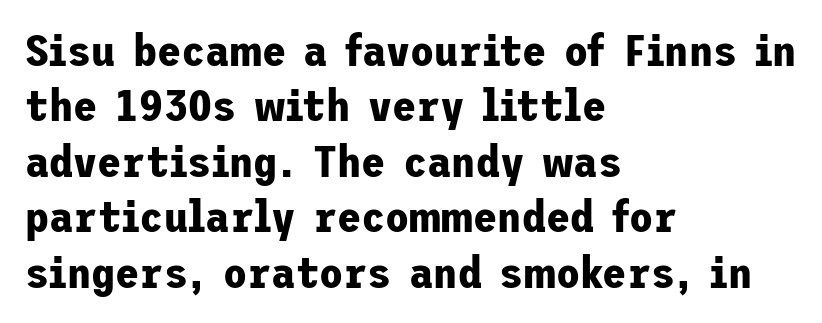
Q: Is the text bold? A: Yes.
Q: Is the text italic (slanted)? A: No, it is upright.
Q: Is the typeface a serif or a sans-serif typeface? A: Sans-serif.
Q: Is the text underlined? A: No.
Q: How is the paragraph aligned? A: Left-aligned.
Q: Is the spacing between letters normal or unusually wide? A: Normal.
Q: Is the spacing between lines tight, normal or loose? A: Normal.
Q: Width (condensed, normal, or wide)? A: Normal.
Q: Stroke contrast? A: Low.
Q: x-height? A: Medium.
